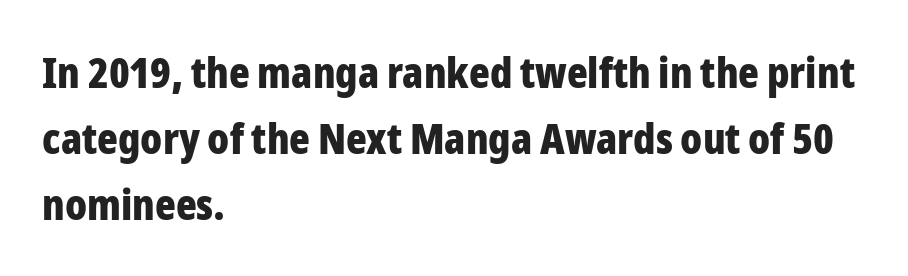
{"serif": "no", "italic": "no", "bold": "yes", "weight": "bold", "width": "condensed", "stroke_contrast": "low", "x_height": "medium", "monospaced": "no", "underline": "no", "align": "left", "line_spacing": "normal", "line_spacing_ratio": 1.54, "letter_spacing": "normal", "letter_spacing_em": 0.0, "glyph_px": 43}
